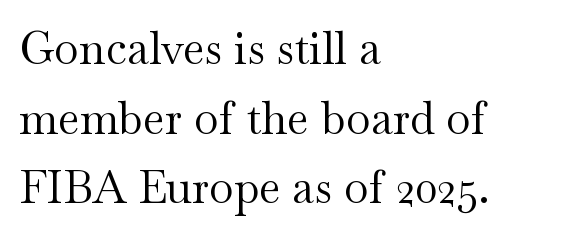
{"serif": "yes", "italic": "no", "bold": "no", "weight": "regular", "width": "wide", "stroke_contrast": "medium", "x_height": "small", "monospaced": "no", "underline": "no", "align": "left", "line_spacing": "normal", "line_spacing_ratio": 1.55, "letter_spacing": "normal", "letter_spacing_em": 0.0, "glyph_px": 45}
